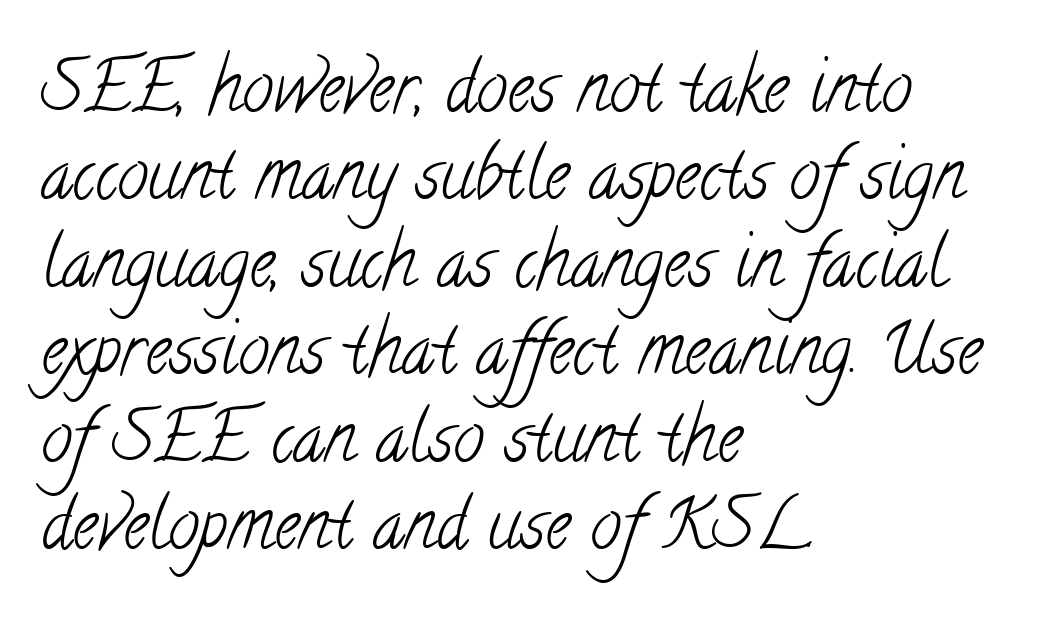
Short and long lines alike share a common starting point at left. The strokes carry an ordinary text weight at most. The letters carry serifs — small finishing strokes at the ends of their stems. The rendering keeps characters at their native spacing. The specimen omits any rule beneath the text block's lines.
